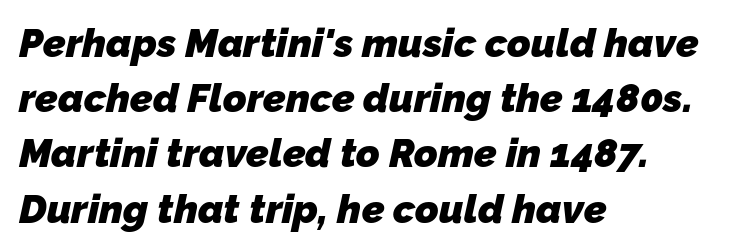
The image shows 40 px heavy sans-serif type; set left-aligned, normal line spacing (1.38x), normal letter spacing, not underlined; low stroke contrast and a medium x-height.
